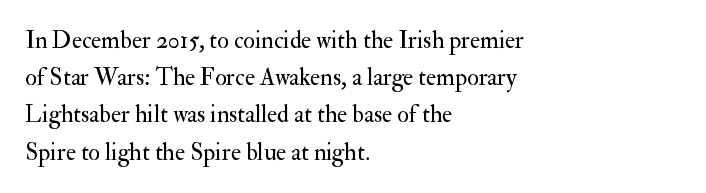
Ordinary non-slanted type is in use. This sample uses plain, unmodified letter spacing. Has an underline been added? It has not. The designer left line spacing at the default. The cut favours lightness, reaching ordinary text weight at its darkest. Layout note: lines flush left.
